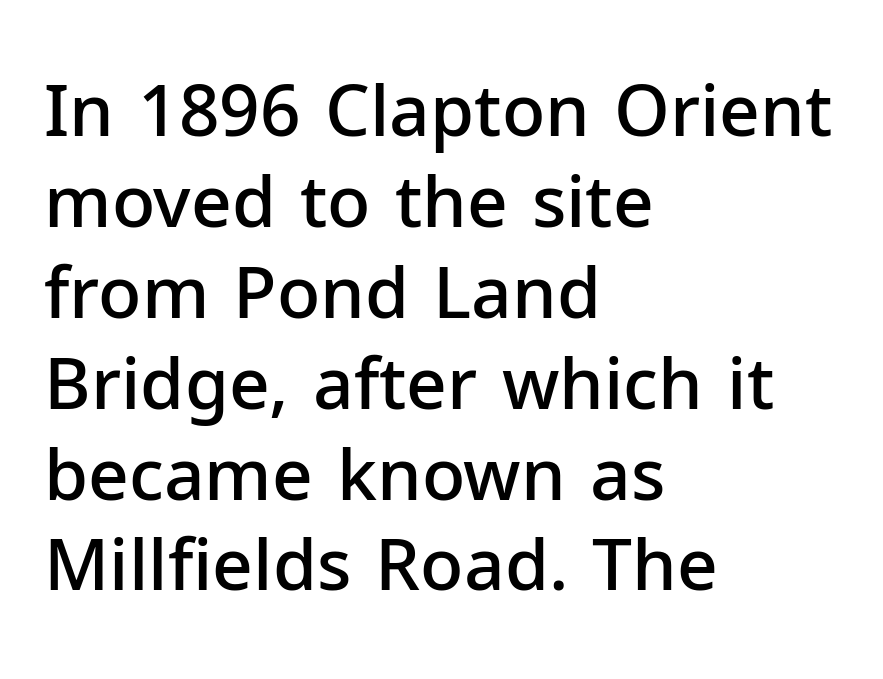
{"serif": "no", "italic": "no", "bold": "semi", "weight": "semibold", "width": "normal", "stroke_contrast": "low", "x_height": "medium", "monospaced": "no", "underline": "no", "align": "left", "line_spacing": "normal", "line_spacing_ratio": 1.28, "letter_spacing": "normal", "letter_spacing_em": 0.0, "glyph_px": 71}
